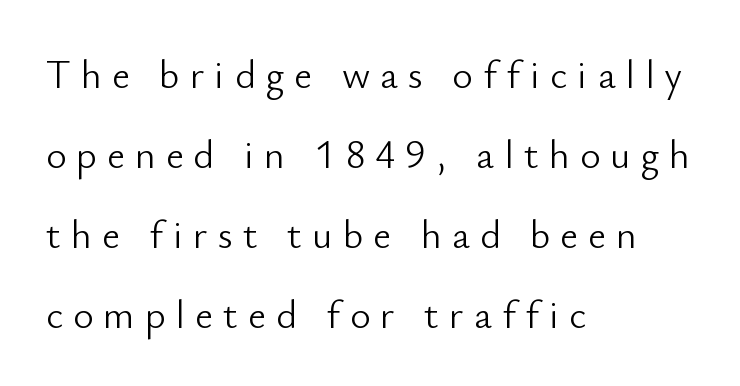
{"serif": "no", "italic": "no", "bold": "no", "weight": "light", "width": "normal", "stroke_contrast": "low", "x_height": "small", "monospaced": "no", "underline": "no", "align": "left", "line_spacing": "loose", "line_spacing_ratio": 2.05, "letter_spacing": "wide", "letter_spacing_em": 0.26, "glyph_px": 39}
